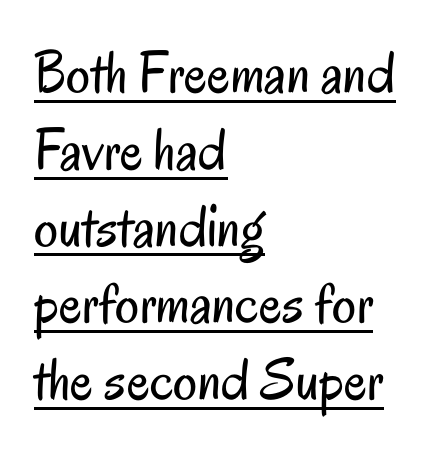
{"serif": "no", "italic": "no", "bold": "no", "weight": "regular", "width": "condensed", "stroke_contrast": "low", "x_height": "small", "monospaced": "no", "underline": "yes", "align": "left", "line_spacing": "normal", "line_spacing_ratio": 1.28, "letter_spacing": "normal", "letter_spacing_em": 0.0, "glyph_px": 60}
